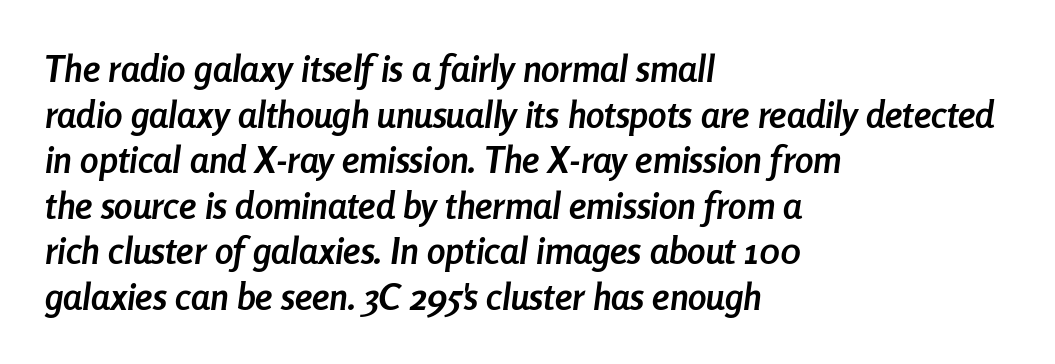
Q: Is the text bold? A: Yes.
Q: Is the text italic (slanted)? A: Yes, it leans right by about 8 degrees.
Q: Is the text underlined? A: No.
Q: How is the paragraph aligned? A: Left-aligned.
Q: Is the spacing between letters normal or unusually wide? A: Normal.
Q: Width (condensed, normal, or wide)? A: Condensed.
Q: Stroke contrast? A: Low.
Q: x-height? A: Medium.
Q: Monospaced? A: No.
